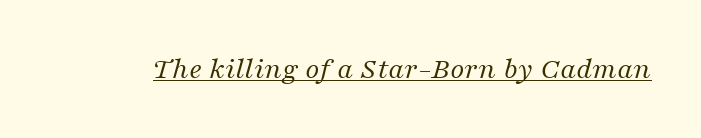
The image shows 31 px regular-weight serif type, italic (leaning right); set normal letter spacing, underlined; medium stroke contrast and a medium x-height.
